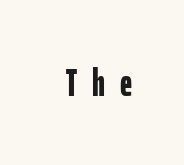
Look at the tracking — it's clearly loosened, letters drifting apart. Does the weight exceed regular? Yes, all the way to bold. Each letter keeps its own natural width here, so spacing adapts to shape. It's the straight-up-and-down kind of type.
